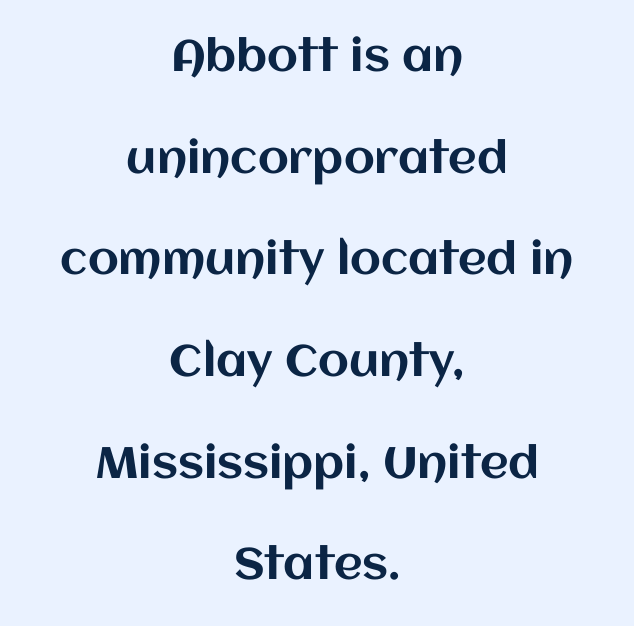
The image shows 44 px text type, upright; set centered, loose line spacing (2.31x), normal letter spacing, not underlined; medium stroke contrast and a large x-height.
